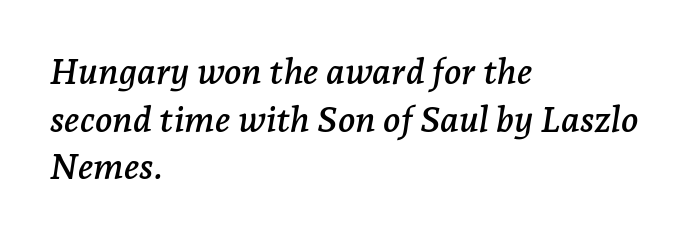
The image shows 36 px serif type, italic (leaning right); set left-aligned, normal line spacing (1.32x), normal letter spacing, not underlined; low stroke contrast and a medium x-height.
